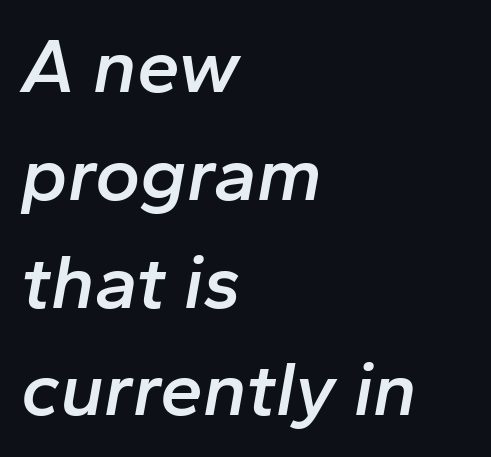
{"italic": "yes", "lean": "right", "slant_degrees": 10, "bold": "semi", "weight": "semibold", "width": "normal", "stroke_contrast": "low", "x_height": "medium", "monospaced": "no", "underline": "no", "align": "left", "line_spacing": "normal", "line_spacing_ratio": 1.4, "letter_spacing": "normal", "letter_spacing_em": 0.0, "glyph_px": 77}
